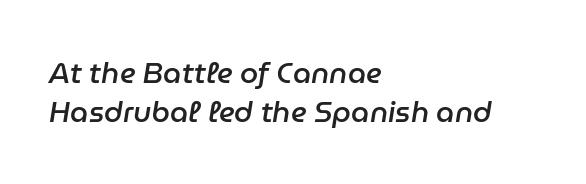
{"italic": "yes", "lean": "right", "slant_degrees": 9, "bold": "semi", "weight": "semibold", "width": "normal", "stroke_contrast": "low", "x_height": "medium", "monospaced": "no", "underline": "no", "align": "left", "line_spacing": "normal", "line_spacing_ratio": 1.34, "letter_spacing": "normal", "letter_spacing_em": 0.0, "glyph_px": 29}
